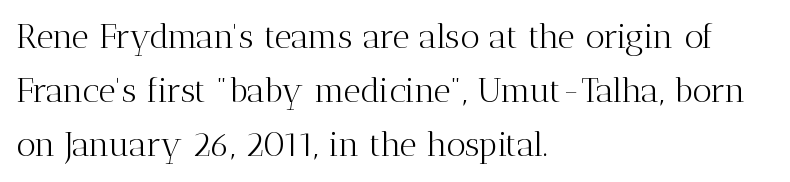
{"serif": "yes", "italic": "no", "bold": "no", "weight": "light", "width": "normal", "stroke_contrast": "medium", "x_height": "medium", "monospaced": "no", "underline": "no", "align": "left", "line_spacing": "normal", "line_spacing_ratio": 1.59, "letter_spacing": "normal", "letter_spacing_em": 0.0, "glyph_px": 34}
